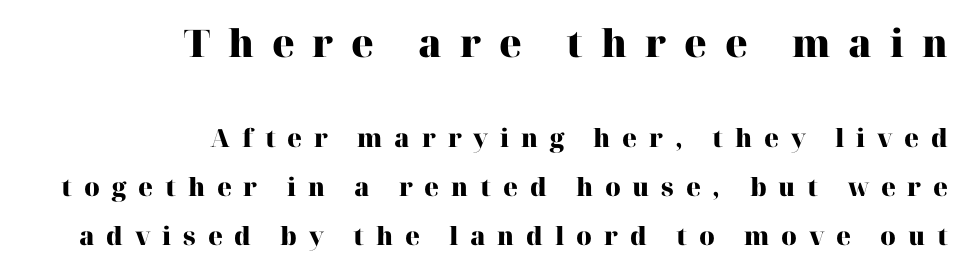
{"serif": "yes", "italic": "no", "bold": "yes", "weight": "heavy", "width": "normal", "stroke_contrast": "high", "x_height": "medium", "monospaced": "no", "underline": "no", "align": "right", "line_spacing": "loose", "line_spacing_ratio": 1.95, "letter_spacing": "wide", "letter_spacing_em": 0.47, "larger_block": "first", "size_ratio": 1.52, "glyph_px": 38}
